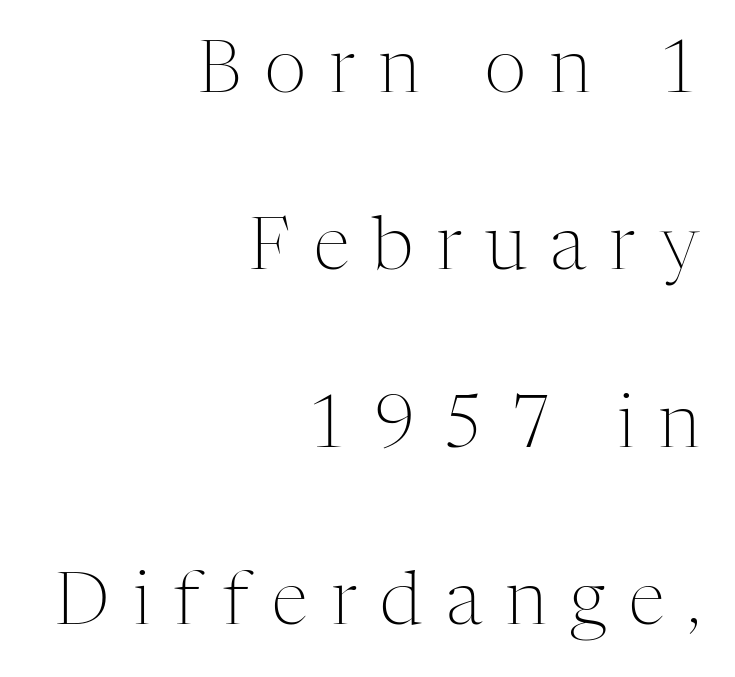
The image shows 73 px light serif type, upright; set right-aligned, loose line spacing (2.43x), unusually wide letter spacing (+0.33 em), not underlined; medium stroke contrast and a medium x-height.
